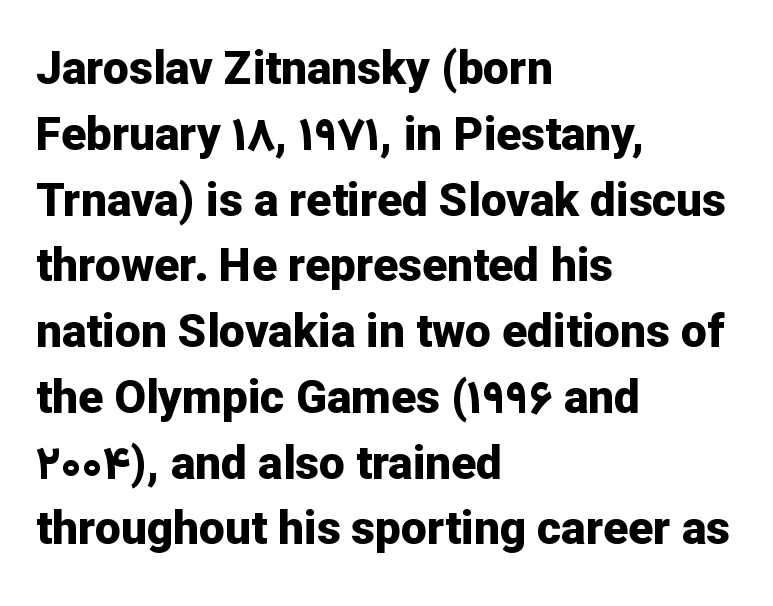
Interline gaps are of average width in this sample. How are the letters spaced? Ordinarily, with no added tracking. The zone under the glyphs is completely vacant. Does the weight exceed regular? Yes, all the way to bold.
